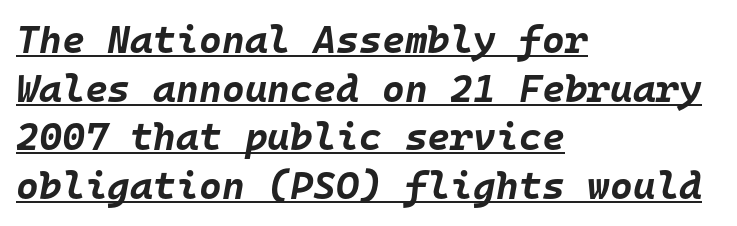
Q: Is the text bold? A: Yes.
Q: Is the text italic (slanted)? A: Yes, it leans right by about 10 degrees.
Q: Is the text underlined? A: Yes.
Q: How is the paragraph aligned? A: Left-aligned.
Q: Is the spacing between letters normal or unusually wide? A: Normal.
Q: Is the spacing between lines tight, normal or loose? A: Normal.
Q: Width (condensed, normal, or wide)? A: Normal.
Q: Stroke contrast? A: Low.
Q: x-height? A: Large.
Q: Monospaced? A: Yes.
